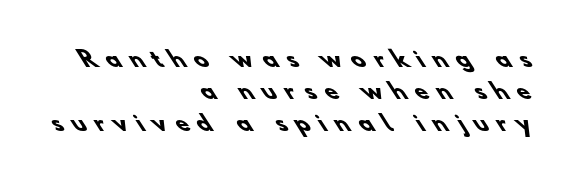
This rendering features lettering with no underline. Spacing between characters has been opened up far beyond the box default. Right-aligned paragraph, ragged on the left. Leading: standard.
